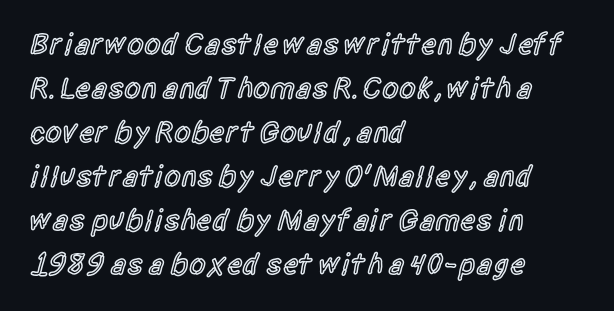
Inter-character spacing is left at the font's built-in metrics. Character widths vary here, with narrow letters taking less room than wide ones. Serif or sans? Sans — the stroke terminals are bare. Typesetter's note: demi weight, one step under bold.
